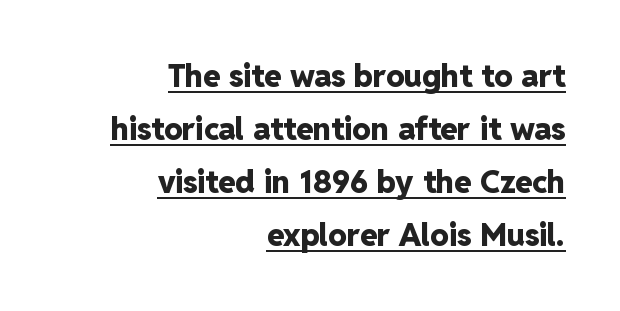
{"serif": "no", "italic": "no", "bold": "yes", "weight": "heavy", "width": "normal", "stroke_contrast": "low", "x_height": "medium", "monospaced": "no", "underline": "yes", "align": "right", "line_spacing_ratio": 1.71, "letter_spacing": "normal", "letter_spacing_em": 0.0, "glyph_px": 31}
